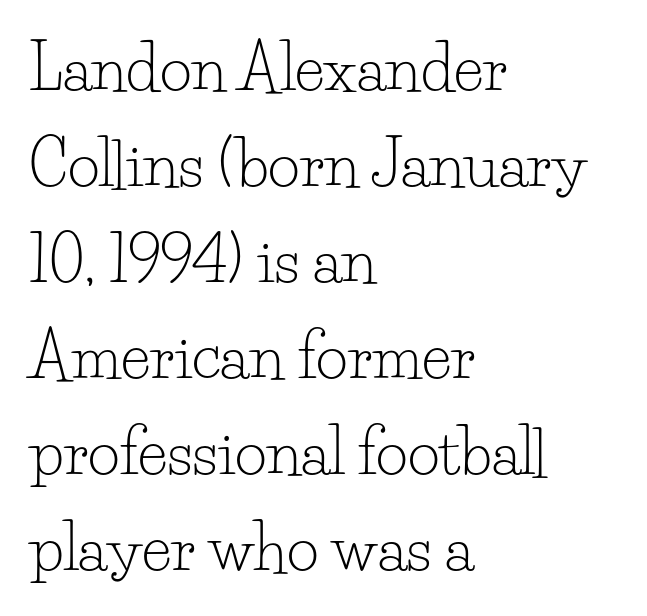
Q: Is the text bold? A: No.
Q: Is the text italic (slanted)? A: No, it is upright.
Q: Is the typeface a serif or a sans-serif typeface? A: Serif.
Q: Is the text underlined? A: No.
Q: How is the paragraph aligned? A: Left-aligned.
Q: Is the spacing between letters normal or unusually wide? A: Normal.
Q: Is the spacing between lines tight, normal or loose? A: Normal.
Q: Width (condensed, normal, or wide)? A: Normal.
Q: Stroke contrast? A: Low.
Q: x-height? A: Small.
Q: Monospaced? A: No.
